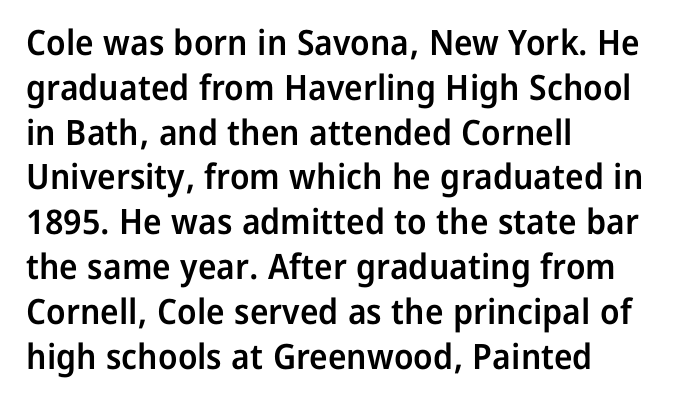
Q: Is the text bold? A: Semi-bold.
Q: Is the text italic (slanted)? A: No, it is upright.
Q: Is the typeface a serif or a sans-serif typeface? A: Sans-serif.
Q: Is the text underlined? A: No.
Q: How is the paragraph aligned? A: Left-aligned.
Q: Is the spacing between letters normal or unusually wide? A: Normal.
Q: Is the spacing between lines tight, normal or loose? A: Normal.
Q: Width (condensed, normal, or wide)? A: Normal.
Q: Stroke contrast? A: Low.
Q: x-height? A: Medium.
Q: Monospaced? A: No.
